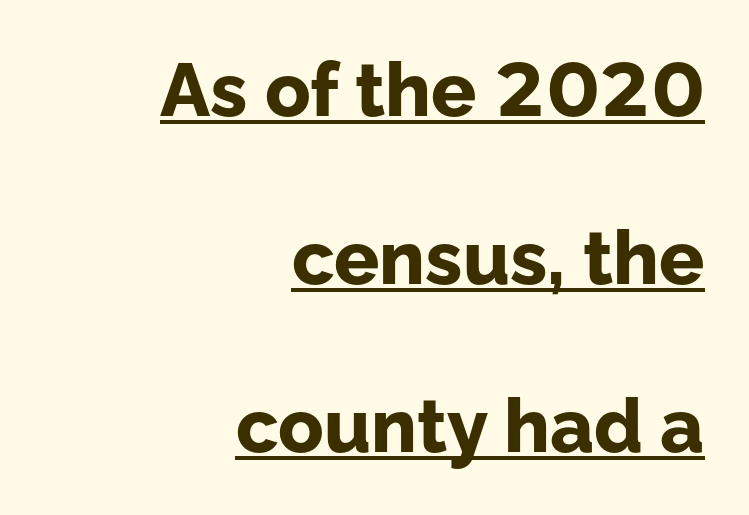
The image shows 75 px bold sans-serif type, upright; set right-aligned, loose line spacing (2.24x), normal letter spacing, underlined; low stroke contrast and a medium x-height.
